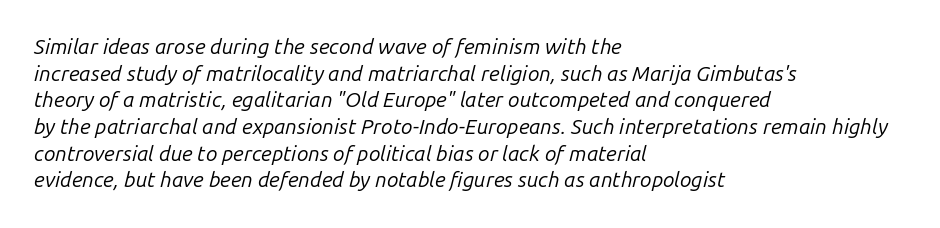
{"italic": "yes", "lean": "right", "slant_degrees": 14, "bold": "no", "underline": "no", "align": "left", "line_spacing": "normal", "line_spacing_ratio": 1.27, "letter_spacing": "normal", "letter_spacing_em": 0.0, "glyph_px": 21}
